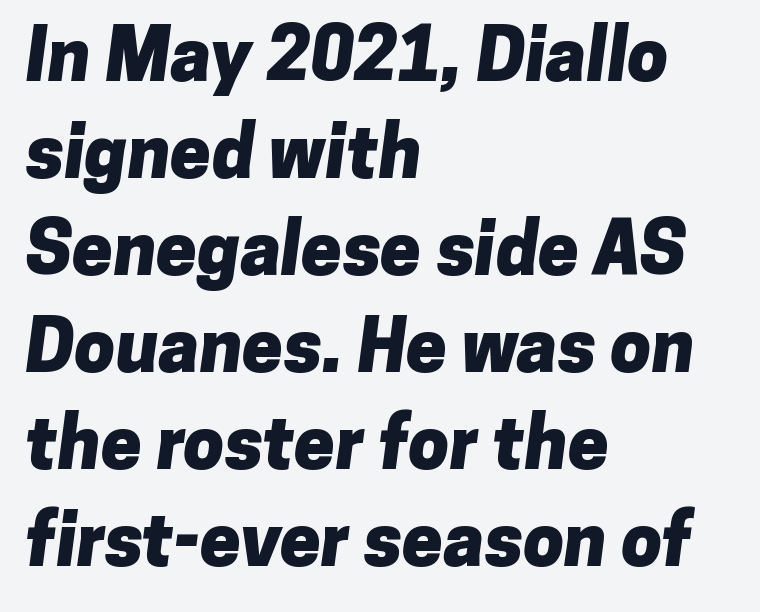
Q: Is the text bold? A: Yes.
Q: Is the typeface a serif or a sans-serif typeface? A: Sans-serif.
Q: Is the text underlined? A: No.
Q: How is the paragraph aligned? A: Left-aligned.
Q: Is the spacing between letters normal or unusually wide? A: Normal.
Q: Is the spacing between lines tight, normal or loose? A: Normal.
Q: Width (condensed, normal, or wide)? A: Normal.
Q: Stroke contrast? A: Low.
Q: x-height? A: Medium.
Q: Monospaced? A: No.
